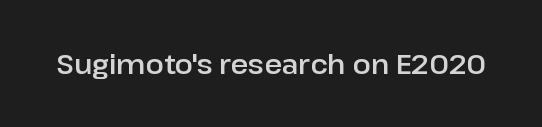
The image shows 27 px text type, upright; set normal letter spacing, not underlined.
